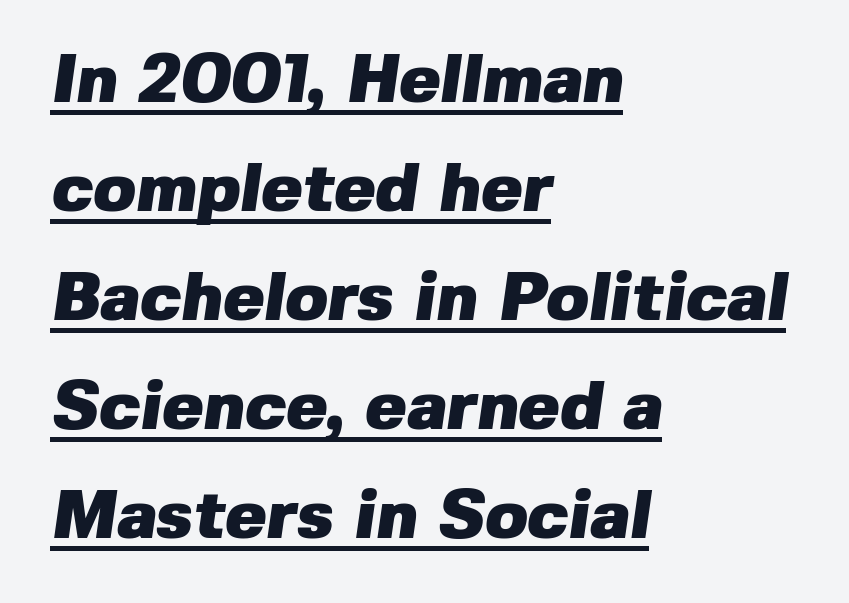
The face used here is proportionally spaced, like ordinary book or web type. Heavy, bold letterforms. Vertical spacing — default. Caption: multi-line text, flush left, ragged right.
